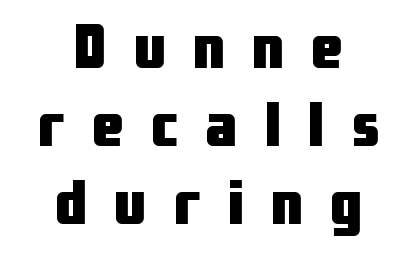
The image shows 63 px heavy, condensed sans-serif type, upright; set centered, line spacing 1.24x, unusually wide letter spacing (+0.44 em), not underlined; low stroke contrast and a medium x-height.
